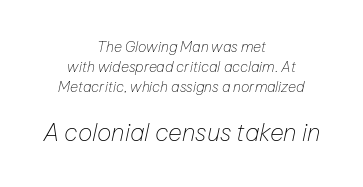
Line spacing here is normal. Ink coverage per letter is moderate at most. Horizontally, the lines are justified to the midpoint only. The emphasis by scale lands on block number two, below. Here the glyphs are tracked normally, forming tight word shapes. This is oblique type, the kind used for emphasis or titles.
